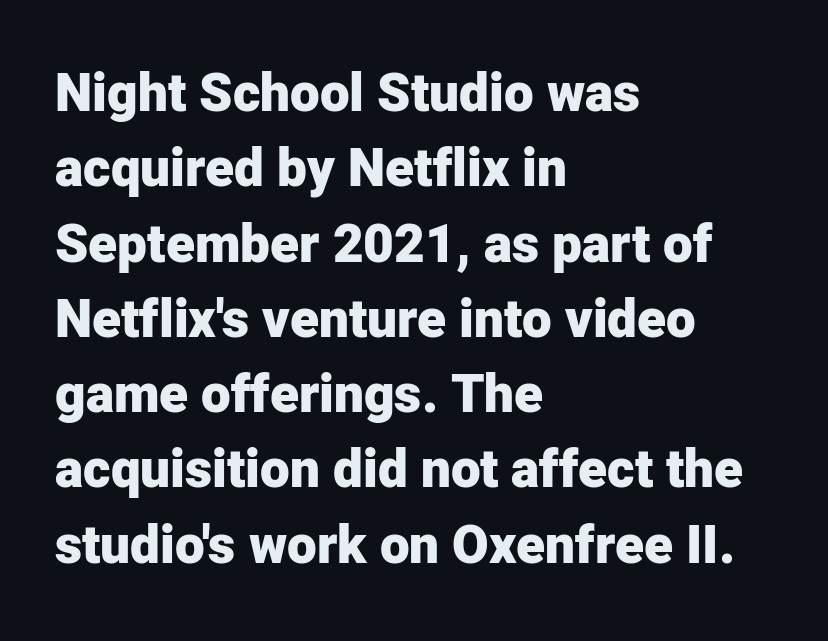
Q: Is the text bold? A: Yes.
Q: Is the text italic (slanted)? A: No, it is upright.
Q: Is the typeface a serif or a sans-serif typeface? A: Sans-serif.
Q: Is the text underlined? A: No.
Q: How is the paragraph aligned? A: Left-aligned.
Q: Is the spacing between letters normal or unusually wide? A: Normal.
Q: Is the spacing between lines tight, normal or loose? A: Normal.
Q: Width (condensed, normal, or wide)? A: Normal.
Q: Stroke contrast? A: Low.
Q: x-height? A: Medium.
Q: Monospaced? A: No.
